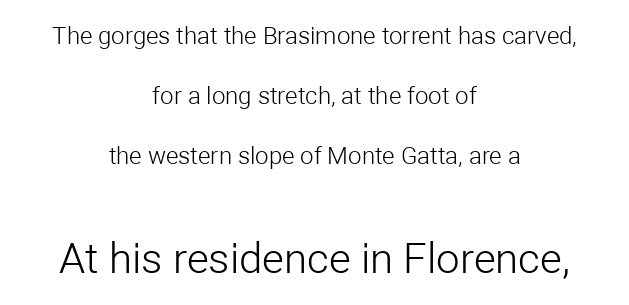
Q: Is the text bold? A: No.
Q: Is the text italic (slanted)? A: No, it is upright.
Q: Is the typeface a serif or a sans-serif typeface? A: Sans-serif.
Q: Is the text underlined? A: No.
Q: How is the paragraph aligned? A: Centered.
Q: Is the spacing between letters normal or unusually wide? A: Normal.
Q: Is the spacing between lines tight, normal or loose? A: Loose.
Q: Which block of text is set in a larger size, the first (top) or the second (bottom)? A: The second (bottom) one.
Q: Width (condensed, normal, or wide)? A: Normal.
Q: Stroke contrast? A: Low.
Q: x-height? A: Medium.
Q: Monospaced? A: No.
